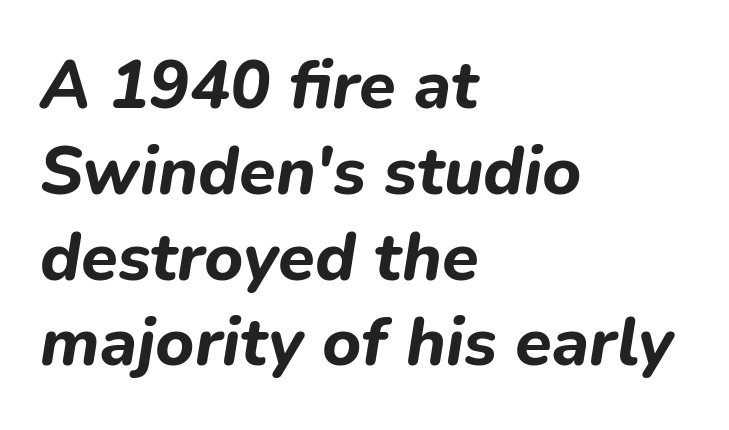
{"italic": "yes", "lean": "right", "slant_degrees": 9, "bold": "yes", "weight": "bold", "width": "normal", "stroke_contrast": "low", "x_height": "medium", "monospaced": "no", "underline": "no", "align": "left", "line_spacing": "normal", "line_spacing_ratio": 1.28, "letter_spacing": "normal", "letter_spacing_em": 0.0, "glyph_px": 67}
